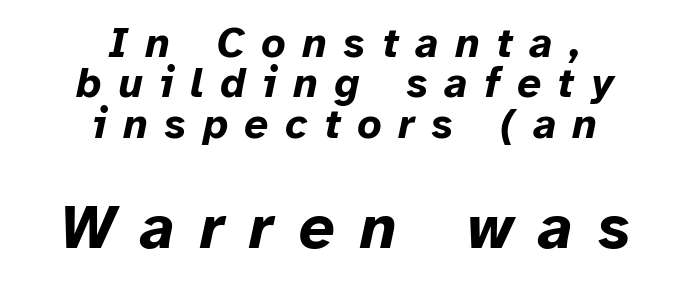
Q: Is the text bold? A: Yes.
Q: Is the text italic (slanted)? A: Yes, it leans right by about 12 degrees.
Q: Is the text underlined? A: No.
Q: How is the paragraph aligned? A: Centered.
Q: Is the spacing between letters normal or unusually wide? A: Unusually wide.
Q: Is the spacing between lines tight, normal or loose? A: Tight.
Q: Which block of text is set in a larger size, the first (top) or the second (bottom)? A: The second (bottom) one.
Q: Width (condensed, normal, or wide)? A: Normal.
Q: Stroke contrast? A: Low.
Q: x-height? A: Medium.
Q: Monospaced? A: No.
